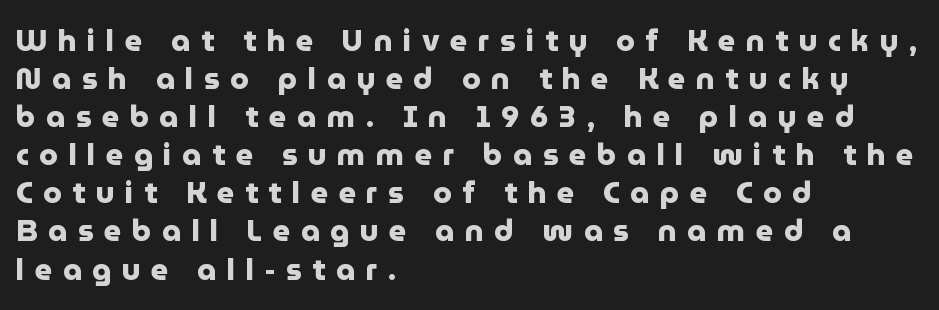
Q: Is the text bold? A: Yes.
Q: Is the text italic (slanted)? A: No, it is upright.
Q: Is the typeface a serif or a sans-serif typeface? A: Sans-serif.
Q: Is the text underlined? A: No.
Q: How is the paragraph aligned? A: Left-aligned.
Q: Is the spacing between letters normal or unusually wide? A: Unusually wide.
Q: Is the spacing between lines tight, normal or loose? A: Normal.
Q: Width (condensed, normal, or wide)? A: Normal.
Q: Stroke contrast? A: Low.
Q: x-height? A: Medium.
Q: Monospaced? A: No.
